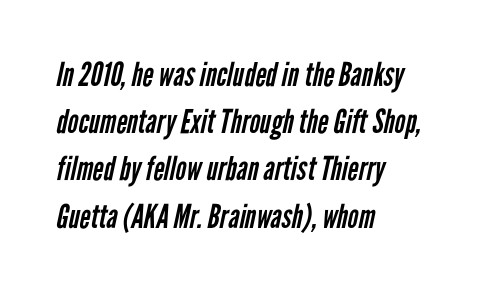
{"serif": "no", "bold": "no", "weight": "regular", "width": "condensed", "stroke_contrast": "low", "x_height": "medium", "monospaced": "no", "underline": "no", "align": "left", "line_spacing": "normal", "line_spacing_ratio": 1.43, "letter_spacing": "normal", "letter_spacing_em": 0.0, "glyph_px": 33}
